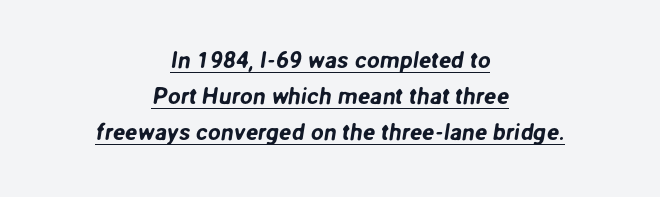
Spacing between characters is what you'd get straight out of the box. The rag falls on both sides of this text block equally. Each line of the rendering has a horizontal stroke beneath the glyphs. Each new line begins a customary step beneath the previous one.
